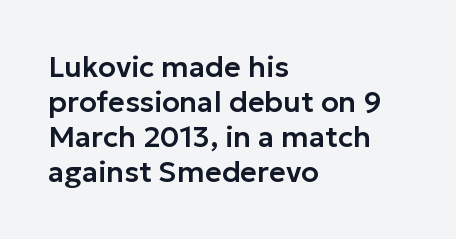
Notice how the stems are strictly vertical — no italics here. Character widths vary here, with narrow letters taking less room than wide ones. Letterform terminals end flat and unadorned throughout the passage. Observe the ordinary spacing: letters are neighbours, not strangers.
